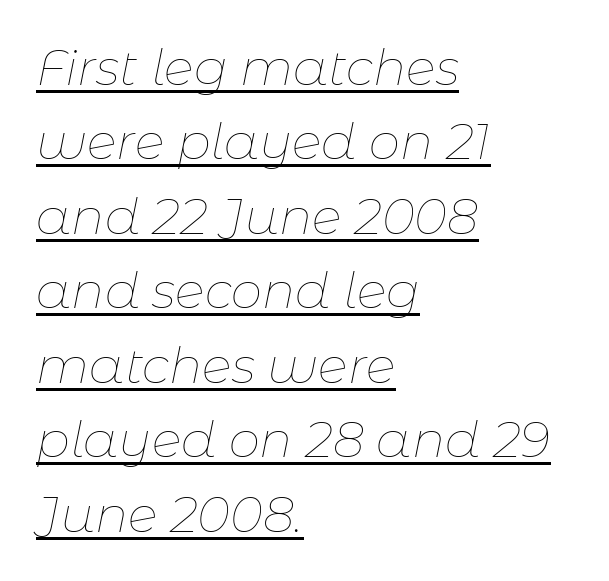
Q: Is the text bold? A: No.
Q: Is the text italic (slanted)? A: Yes, it leans right by about 11 degrees.
Q: Is the text underlined? A: Yes.
Q: How is the paragraph aligned? A: Left-aligned.
Q: Is the spacing between letters normal or unusually wide? A: Normal.
Q: Is the spacing between lines tight, normal or loose? A: Normal.
Q: Width (condensed, normal, or wide)? A: Normal.
Q: Stroke contrast? A: Low.
Q: x-height? A: Medium.
Q: Monospaced? A: No.
